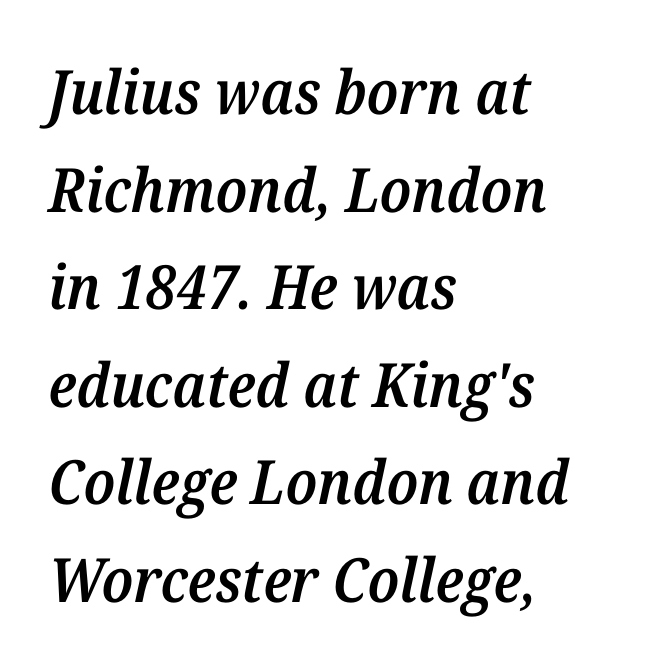
The image shows 61 px semibold serif type, italic (leaning right); set left-aligned, normal line spacing (1.6x), normal letter spacing, not underlined; medium stroke contrast and a medium x-height.
